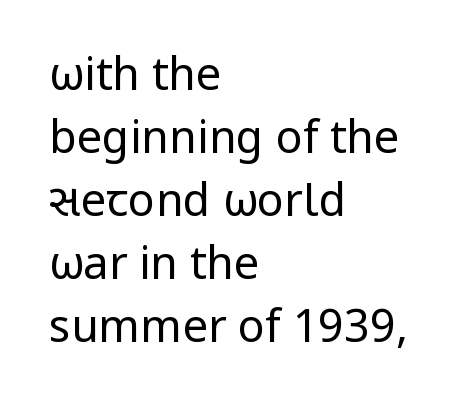
The image shows 45 px regular-weight sans-serif type, upright; set left-aligned, normal line spacing (1.4x), normal letter spacing, not underlined; low stroke contrast and a medium x-height.
